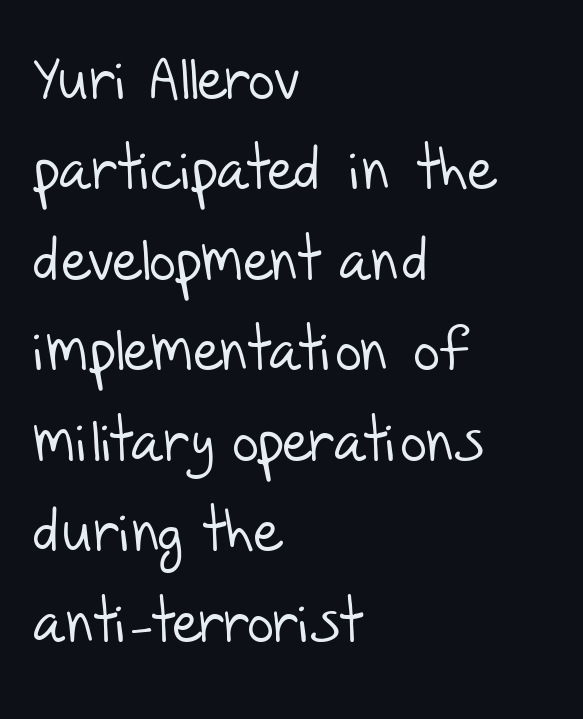
Weight: not bold — regular or lighter. No word sits above an underline. These lines keep a tight, regular rhythm from letter to letter. The passage is arranged the way most books set body copy — flush left. A typesetter would call this leading conventional body-copy spacing.
